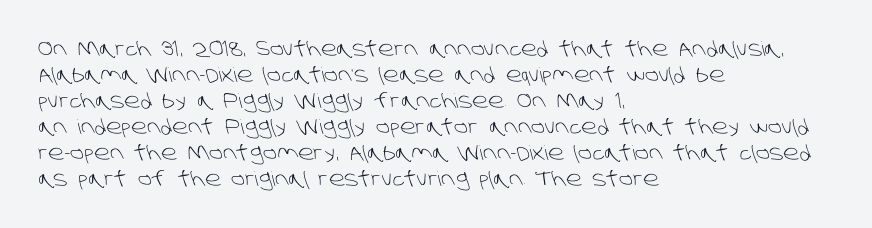
Honestly, there is no underline to notice here at all. Every row of glyphs begins at an identical x-position on the left. Inter-character spacing is left at the font's built-in metrics. No heavy texture on the line: the type isn't bold. Normally led — the rows are evenly, conventionally spaced.
